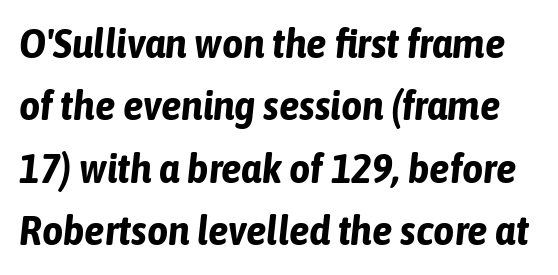
The image shows 41 px bold, condensed type, italic (leaning right); set normal line spacing (1.52x), normal letter spacing, not underlined; low stroke contrast and a medium x-height.
